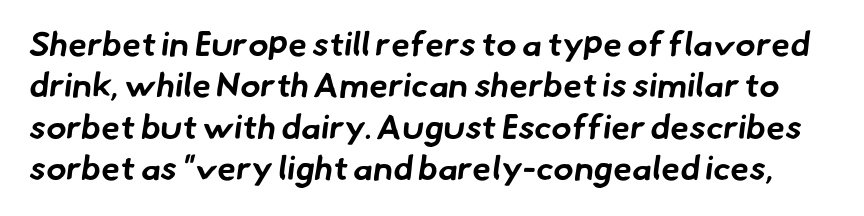
How are the letters spaced? Ordinarily, with no added tracking. Here the designer chose a conventional face with non-uniform glyph widths. Bold? Absolutely — the strokes are thick and heavy. Lines of text with bare space underneath.
